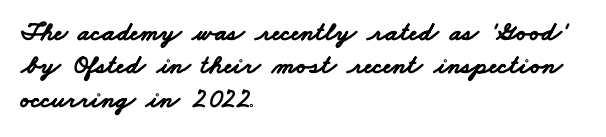
The image shows 27 px bold type; set left-aligned, line spacing 1.24x, normal letter spacing, not underlined.
